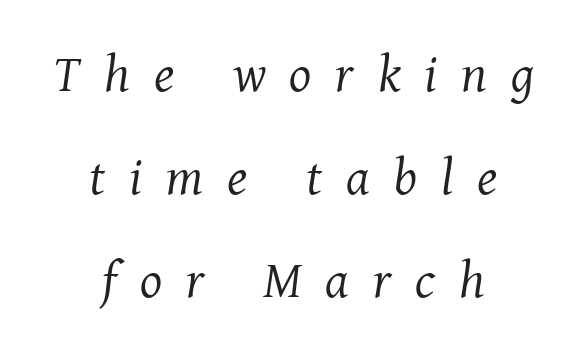
Q: Is the text bold? A: No.
Q: Is the text italic (slanted)? A: Yes, it leans right by about 8 degrees.
Q: Is the typeface a serif or a sans-serif typeface? A: Serif.
Q: Is the text underlined? A: No.
Q: How is the paragraph aligned? A: Centered.
Q: Is the spacing between letters normal or unusually wide? A: Unusually wide.
Q: Is the spacing between lines tight, normal or loose? A: Loose.
Q: Width (condensed, normal, or wide)? A: Normal.
Q: Stroke contrast? A: Medium.
Q: x-height? A: Medium.
Q: Monospaced? A: No.
